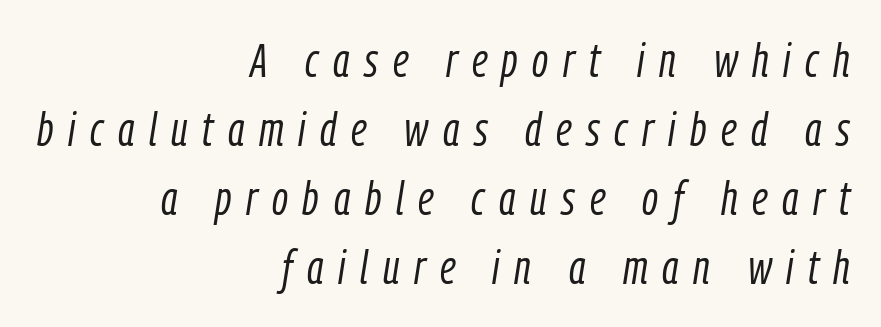
Q: Is the text bold? A: No.
Q: Is the text italic (slanted)? A: Yes, it leans right by about 9 degrees.
Q: Is the text underlined? A: No.
Q: How is the paragraph aligned? A: Right-aligned.
Q: Is the spacing between letters normal or unusually wide? A: Unusually wide.
Q: Is the spacing between lines tight, normal or loose? A: Normal.
Q: Width (condensed, normal, or wide)? A: Condensed.
Q: Stroke contrast? A: Low.
Q: x-height? A: Medium.
Q: Monospaced? A: No.
